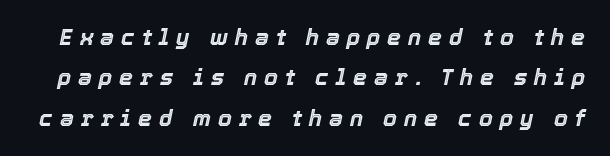
Only glyphs here, with clear space below each row. An italicized treatment has been applied to the whole sample. Tracking value appears strongly positive — letters spread wide.
